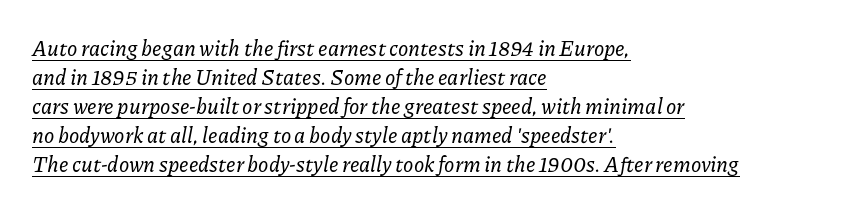
Q: Is the text italic (slanted)? A: Yes, it leans right by about 11 degrees.
Q: Is the text underlined? A: Yes.
Q: How is the paragraph aligned? A: Left-aligned.
Q: Is the spacing between letters normal or unusually wide? A: Normal.
Q: Is the spacing between lines tight, normal or loose? A: Normal.
